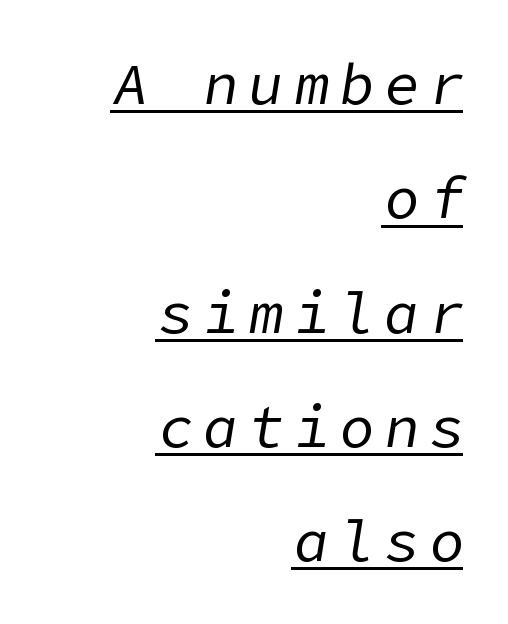
Somebody hit Ctrl+U on this one — the words are underlined. Letters have the restrained weight of plain body copy at most. The glyphs look as if they've been sheared to an angle. Regarding leading, the lines here are spaced well apart. Every row of glyphs terminates at an identical x-position on the right.
